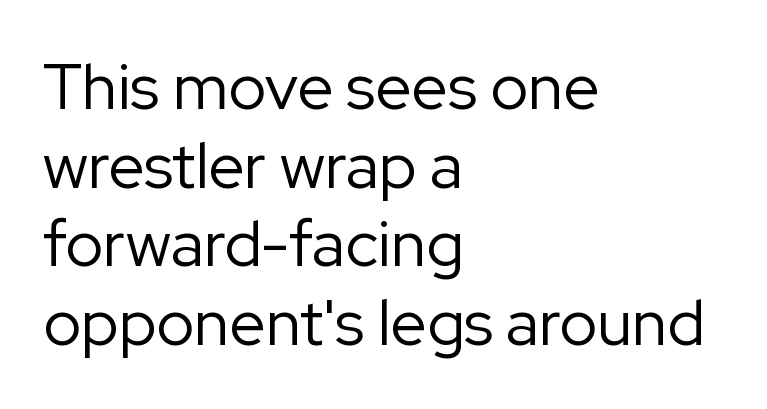
Q: Is the text bold? A: No.
Q: Is the text italic (slanted)? A: No, it is upright.
Q: Is the typeface a serif or a sans-serif typeface? A: Sans-serif.
Q: Is the text underlined? A: No.
Q: How is the paragraph aligned? A: Left-aligned.
Q: Is the spacing between letters normal or unusually wide? A: Normal.
Q: Width (condensed, normal, or wide)? A: Normal.
Q: Stroke contrast? A: Low.
Q: x-height? A: Medium.
Q: Monospaced? A: No.
